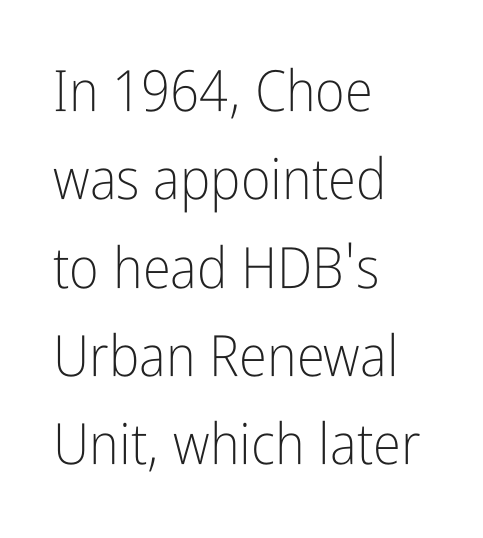
Q: Is the text bold? A: No.
Q: Is the text italic (slanted)? A: No, it is upright.
Q: Is the typeface a serif or a sans-serif typeface? A: Sans-serif.
Q: Is the text underlined? A: No.
Q: How is the paragraph aligned? A: Left-aligned.
Q: Is the spacing between letters normal or unusually wide? A: Normal.
Q: Is the spacing between lines tight, normal or loose? A: Normal.
Q: Width (condensed, normal, or wide)? A: Condensed.
Q: Stroke contrast? A: Low.
Q: x-height? A: Medium.
Q: Monospaced? A: No.
